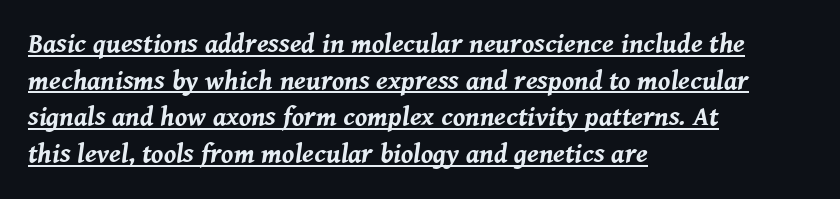
This is oblique type, the kind used for emphasis or titles. Casual observation: everything's shoved over to the left. Heavy, bold letterforms. Nobody touched the tracking dial on this one. Vertical spacing — default. The words here are underlined.
